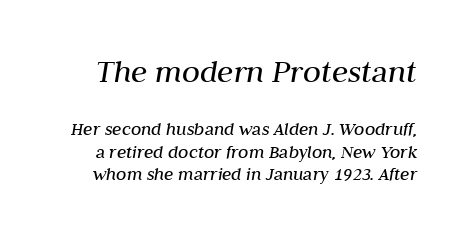
Visually, the top section dominates because its glyphs are scaled up. Characters follow at the spacing the type designer built in. The font is comparable to plain body text, perhaps lighter. Looks like regular typesetting: each glyph gets only the width it needs. The baseline area is clear. A typesetter would mark this as italic.
